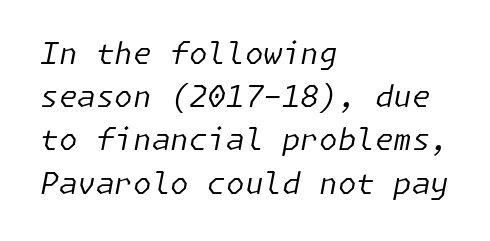
Tracking value appears to be zero — textbook default spacing. Where is the straight margin? On the left. Regarding leading, the lines here are spaced in the standard way. The space beneath each line is pristine and unruled. Weight class: somewhere from thin through regular. Posture: slanted.
